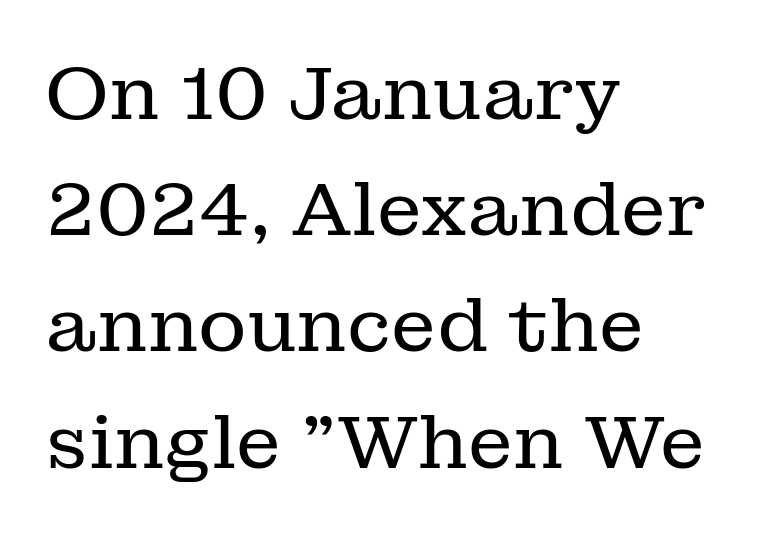
{"serif": "yes", "italic": "no", "bold": "no", "weight": "regular", "width": "normal", "stroke_contrast": "low", "x_height": "medium", "monospaced": "no", "underline": "no", "align": "left", "line_spacing": "normal", "line_spacing_ratio": 1.55, "letter_spacing": "normal", "letter_spacing_em": 0.0, "glyph_px": 75}
